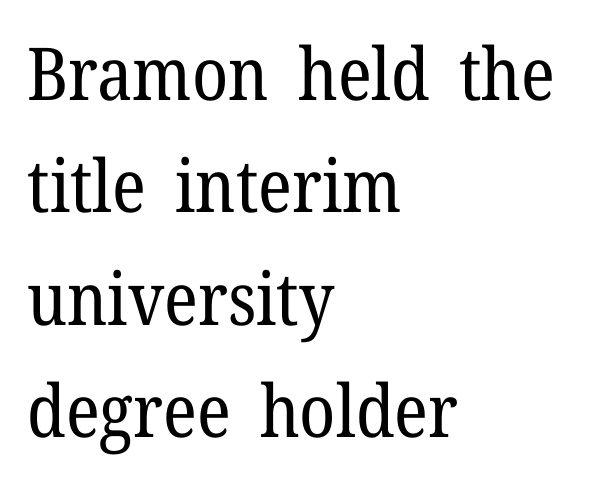
{"serif": "yes", "italic": "no", "bold": "no", "weight": "regular", "width": "normal", "stroke_contrast": "low", "x_height": "medium", "monospaced": "no", "underline": "no", "align": "left", "line_spacing": "normal", "line_spacing_ratio": 1.54, "letter_spacing": "normal", "letter_spacing_em": 0.0, "glyph_px": 73}
